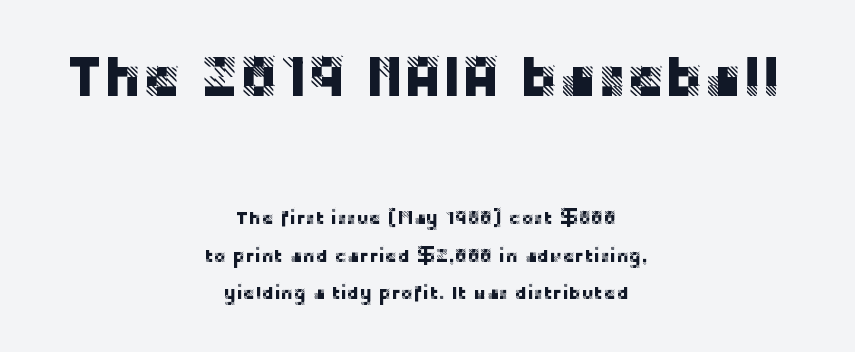
Q: Is the text italic (slanted)? A: No, it is upright.
Q: Is the typeface a serif or a sans-serif typeface? A: Sans-serif.
Q: Is the text underlined? A: No.
Q: How is the paragraph aligned? A: Centered.
Q: Is the spacing between letters normal or unusually wide? A: Normal.
Q: Is the spacing between lines tight, normal or loose? A: Loose.
Q: Which block of text is set in a larger size, the first (top) or the second (bottom)? A: The first (top) one.
Q: Width (condensed, normal, or wide)? A: Normal.
Q: Stroke contrast? A: Low.
Q: x-height? A: Large.
Q: Monospaced? A: No.
